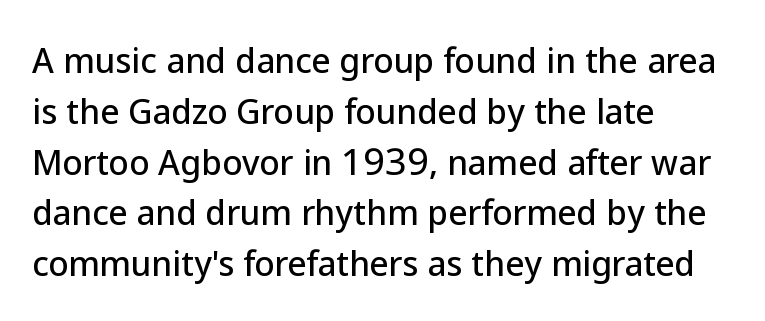
{"serif": "no", "italic": "no", "width": "normal", "stroke_contrast": "low", "x_height": "medium", "monospaced": "no", "underline": "no", "align": "left", "line_spacing": "normal", "line_spacing_ratio": 1.54, "letter_spacing": "normal", "letter_spacing_em": 0.0, "glyph_px": 33}
